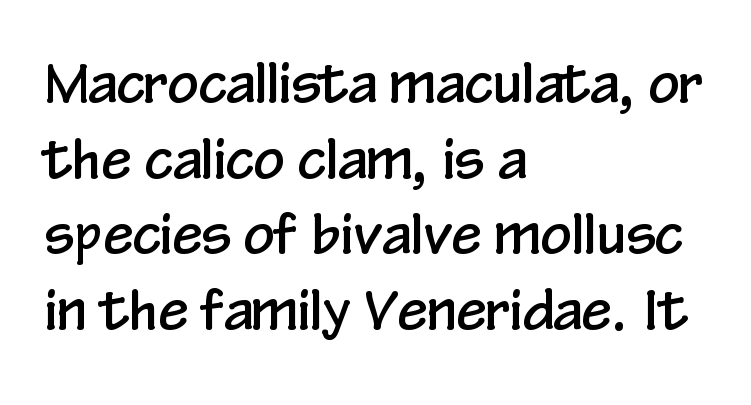
{"serif": "no", "italic": "no", "width": "condensed", "stroke_contrast": "low", "x_height": "medium", "monospaced": "no", "underline": "no", "align": "left", "line_spacing": "normal", "line_spacing_ratio": 1.4, "letter_spacing": "normal", "letter_spacing_em": 0.0, "glyph_px": 54}
